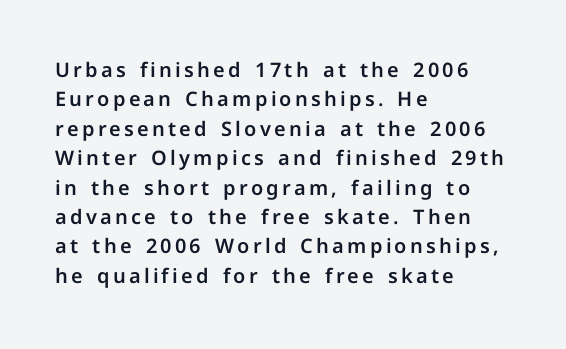
{"italic": "no", "underline": "no", "align": "left", "line_spacing": "normal", "line_spacing_ratio": 1.47, "glyph_px": 20}
